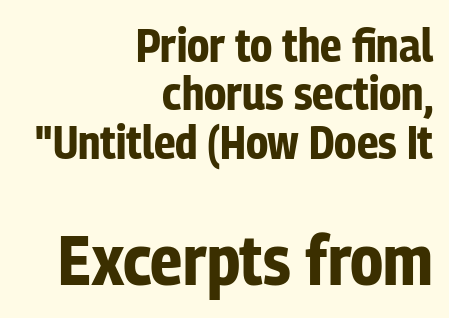
Q: Is the text bold? A: Yes.
Q: Is the text italic (slanted)? A: No, it is upright.
Q: Is the typeface a serif or a sans-serif typeface? A: Sans-serif.
Q: Is the text underlined? A: No.
Q: How is the paragraph aligned? A: Right-aligned.
Q: Is the spacing between letters normal or unusually wide? A: Normal.
Q: Is the spacing between lines tight, normal or loose? A: Tight.
Q: Which block of text is set in a larger size, the first (top) or the second (bottom)? A: The second (bottom) one.
Q: Width (condensed, normal, or wide)? A: Condensed.
Q: Stroke contrast? A: Low.
Q: x-height? A: Medium.
Q: Monospaced? A: No.
